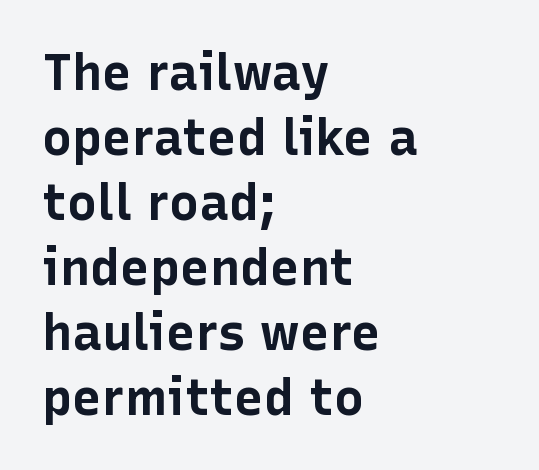
The strip under each line holds only bare page. The passage shown has conventional tracking throughout. Whoever set this chose a conventional vertical rhythm. Proportional: the letters do not fall into vertical columns.
